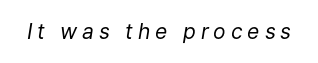
The type is letterspaced generously, with wide tracking. The typesetting does not lean heavy: it is not bold. Quick note: underline off. Posture: slanted.
